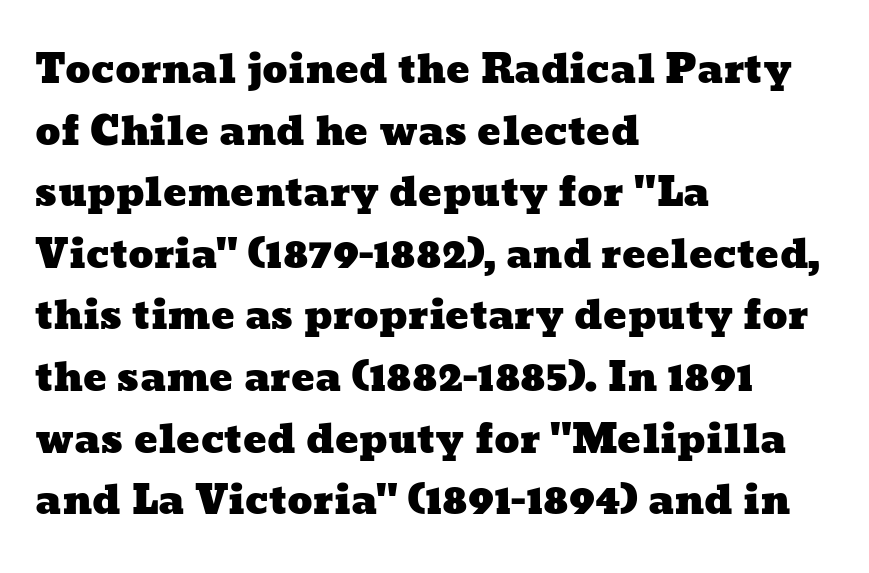
{"width": "wide", "stroke_contrast": "low", "x_height": "medium", "monospaced": "no", "underline": "no", "align": "left", "line_spacing": "normal", "line_spacing_ratio": 1.58, "letter_spacing": "normal", "letter_spacing_em": 0.0, "glyph_px": 39}
